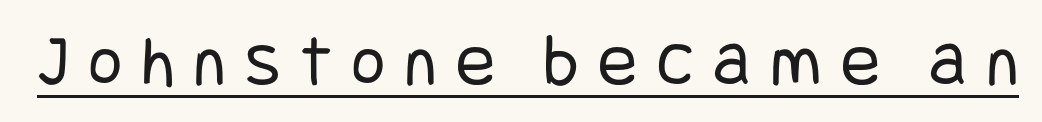
{"serif": "no", "italic": "no", "bold": "no", "weight": "regular", "width": "condensed", "stroke_contrast": "low", "x_height": "large", "underline": "yes", "letter_spacing": "wide", "letter_spacing_em": 0.27, "glyph_px": 73}
